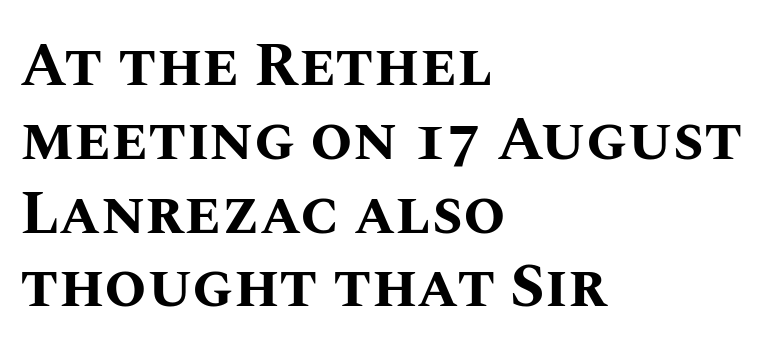
{"italic": "no", "bold": "yes", "weight": "bold", "width": "normal", "stroke_contrast": "medium", "x_height": "large", "monospaced": "no", "underline": "no", "align": "left", "line_spacing_ratio": 1.21, "letter_spacing": "normal", "letter_spacing_em": 0.0, "glyph_px": 61}
